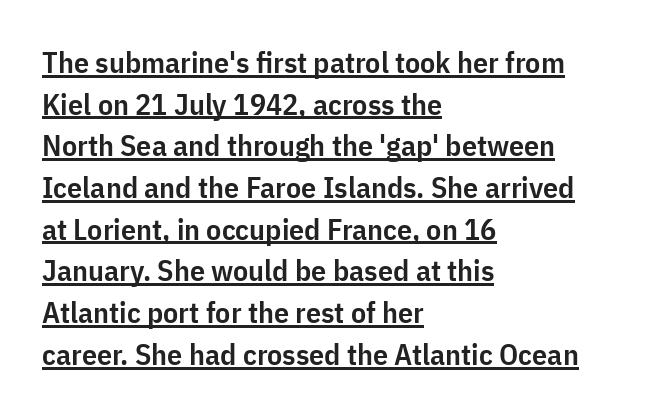
Q: Is the text bold? A: Semi-bold.
Q: Is the text italic (slanted)? A: No, it is upright.
Q: Is the typeface a serif or a sans-serif typeface? A: Sans-serif.
Q: Is the text underlined? A: Yes.
Q: How is the paragraph aligned? A: Left-aligned.
Q: Is the spacing between letters normal or unusually wide? A: Normal.
Q: Is the spacing between lines tight, normal or loose? A: Normal.
Q: Width (condensed, normal, or wide)? A: Condensed.
Q: Stroke contrast? A: Low.
Q: x-height? A: Medium.
Q: Monospaced? A: No.
